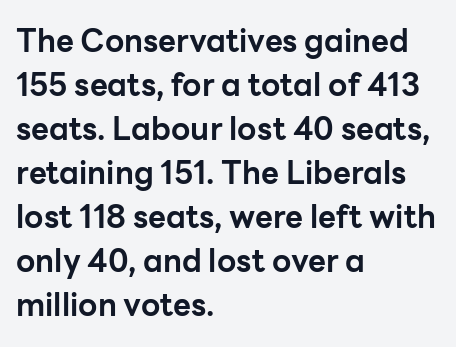
It's the straight-up-and-down kind of type. Character widths vary here, with narrow letters taking less room than wide ones. Type style note: lacks serifs. Summary of vertical rhythm: regular, with standard interline spacing. The letterforms sit shoulder to shoulder at normal distance.
